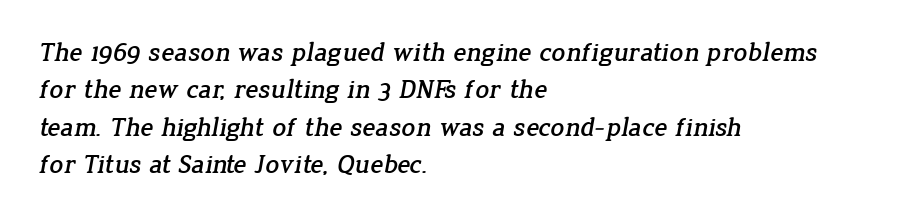
{"underline": "no", "align": "left", "line_spacing": "normal", "line_spacing_ratio": 1.38, "letter_spacing": "normal", "letter_spacing_em": 0.0, "glyph_px": 27}
